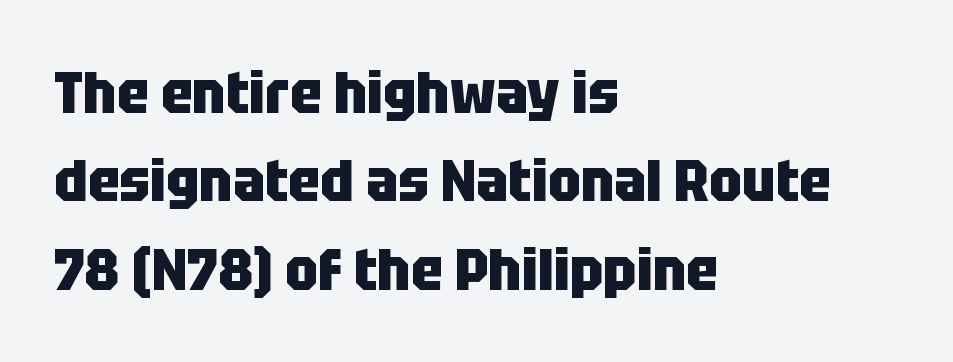
{"serif": "no", "italic": "no", "bold": "yes", "weight": "heavy", "width": "condensed", "stroke_contrast": "low", "x_height": "large", "monospaced": "no", "underline": "no", "align": "left", "line_spacing": "normal", "line_spacing_ratio": 1.5, "letter_spacing": "normal", "letter_spacing_em": 0.0, "glyph_px": 59}
